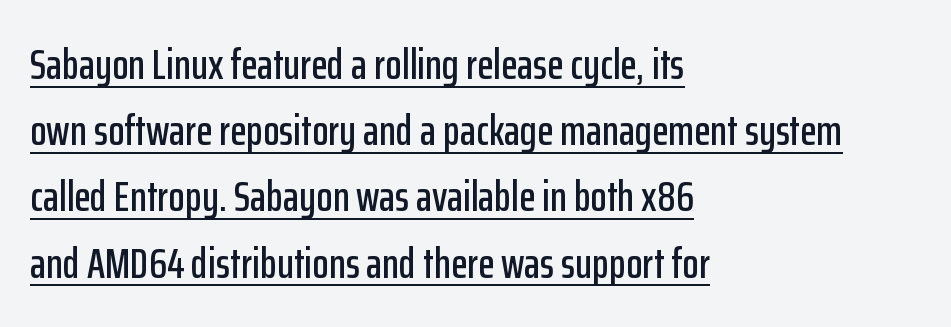
{"serif": "no", "italic": "no", "width": "condensed", "stroke_contrast": "low", "x_height": "medium", "monospaced": "no", "underline": "yes", "align": "left", "line_spacing": "normal", "line_spacing_ratio": 1.54, "letter_spacing": "normal", "letter_spacing_em": 0.0, "glyph_px": 43}
